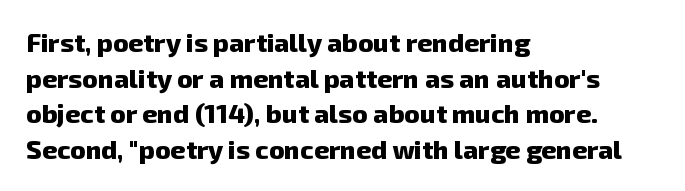
{"bold": "yes", "underline": "no", "align": "left", "line_spacing": "normal", "line_spacing_ratio": 1.37, "letter_spacing": "normal", "letter_spacing_em": 0.0, "glyph_px": 26}
